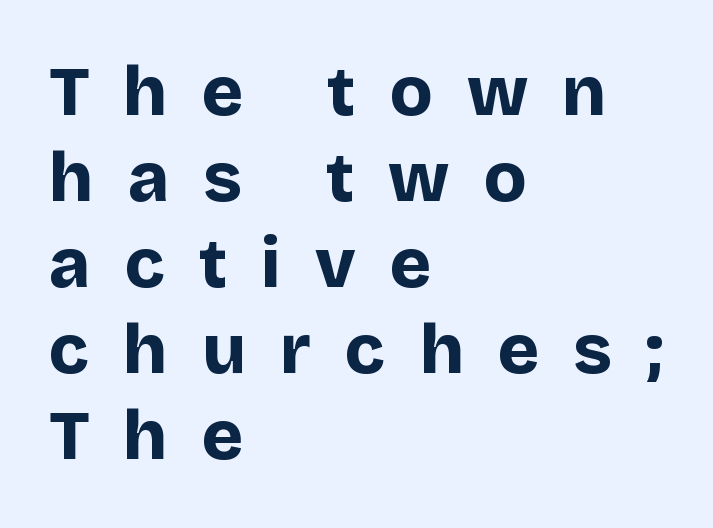
{"serif": "no", "italic": "no", "bold": "yes", "weight": "bold", "width": "normal", "stroke_contrast": "low", "x_height": "large", "monospaced": "no", "underline": "no", "align": "left", "line_spacing_ratio": 1.23, "letter_spacing": "wide", "letter_spacing_em": 0.49, "glyph_px": 70}
